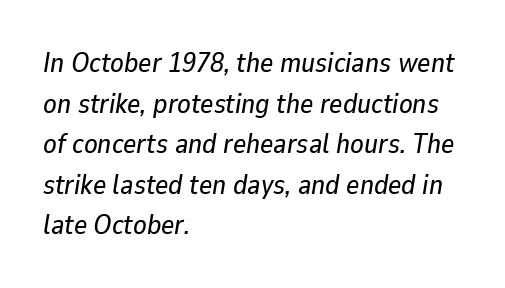
This rendering features lettering with no underline. No extra tracking has been applied to these lines. Rendered with sloped, italic letterforms. Does the leading feel generous? No, just average.
